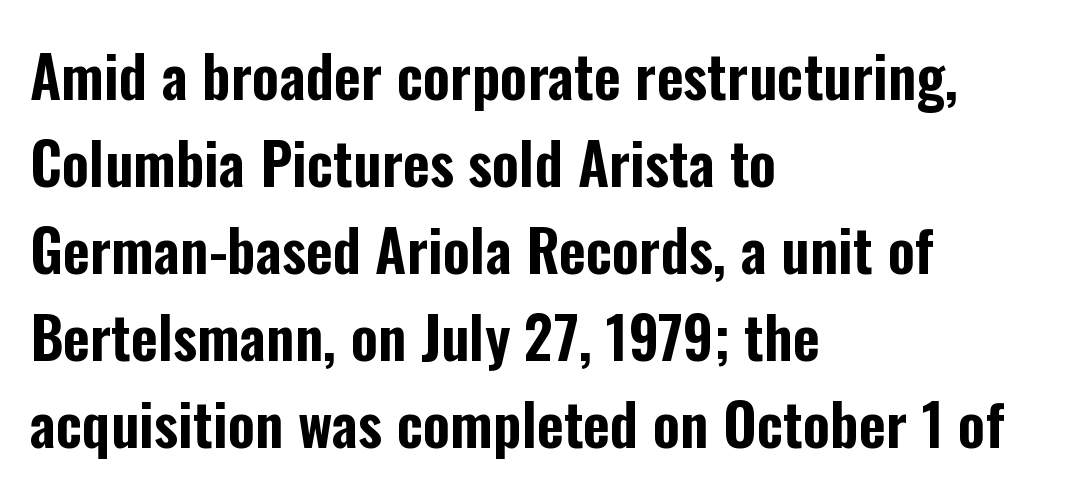
Q: Is the text italic (slanted)? A: No, it is upright.
Q: Is the typeface a serif or a sans-serif typeface? A: Sans-serif.
Q: Is the text underlined? A: No.
Q: How is the paragraph aligned? A: Left-aligned.
Q: Is the spacing between letters normal or unusually wide? A: Normal.
Q: Is the spacing between lines tight, normal or loose? A: Normal.
Q: Width (condensed, normal, or wide)? A: Condensed.
Q: Stroke contrast? A: Low.
Q: x-height? A: Medium.
Q: Monospaced? A: No.
